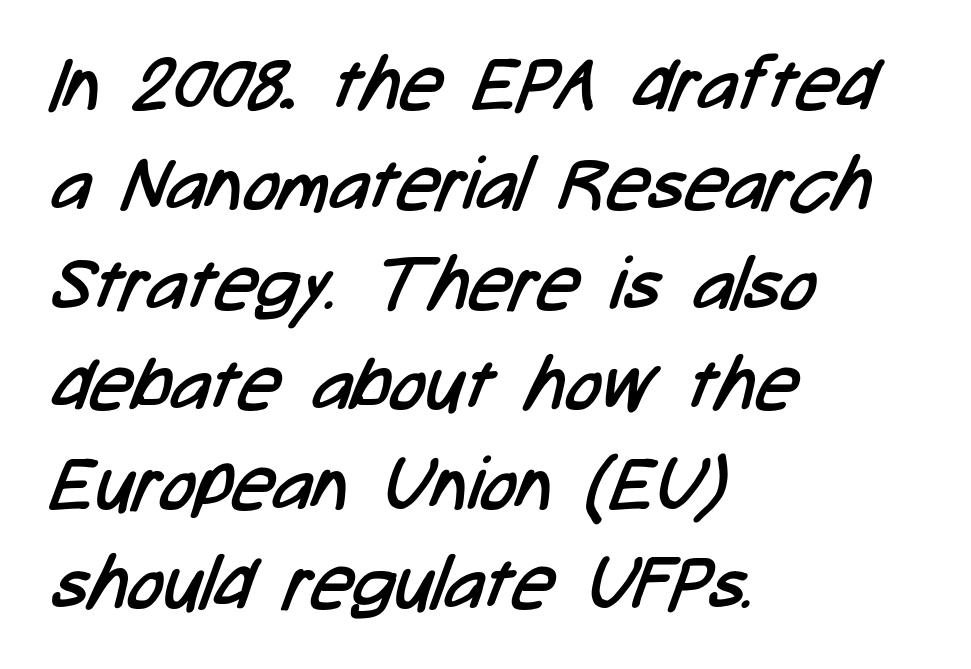
The image shows 74 px regular-weight, condensed sans-serif type; set left-aligned, normal line spacing (1.35x), normal letter spacing, not underlined; low stroke contrast and a medium x-height.
